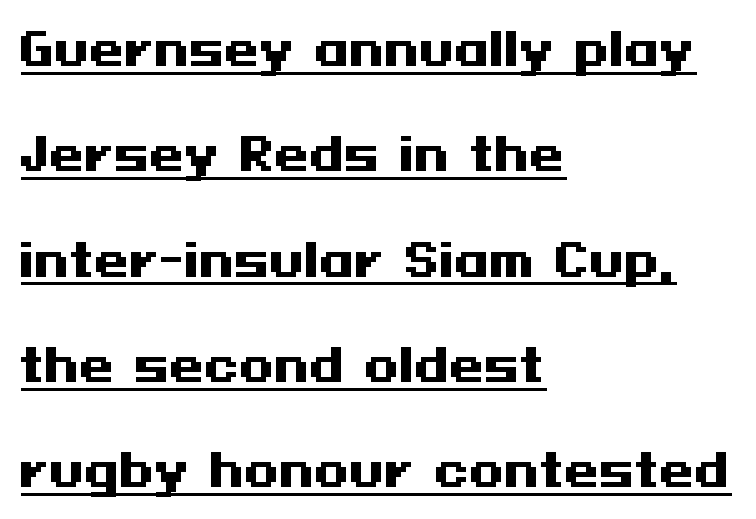
Caption: bold face, heavy strokes. Between one letter and the next there's only the usual sliver of space. Teacher's note: observe the even left margin — that is flush-left alignment. In terms of leading, this rendering errs on the spacious side. Serifs: no, the terminals of the letterforms are clean. Honestly, the underline is the first thing you notice here.
